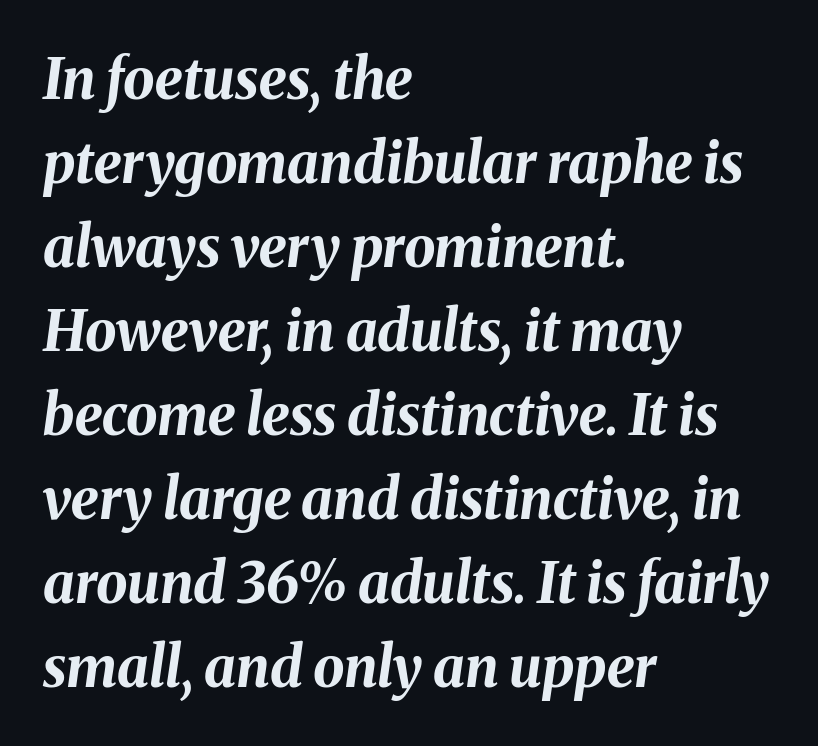
{"italic": "yes", "lean": "right", "slant_degrees": 8, "bold": "yes", "weight": "bold", "width": "normal", "stroke_contrast": "medium", "x_height": "medium", "monospaced": "no", "underline": "no", "align": "left", "line_spacing": "normal", "line_spacing_ratio": 1.5, "letter_spacing": "normal", "letter_spacing_em": 0.0, "glyph_px": 56}
